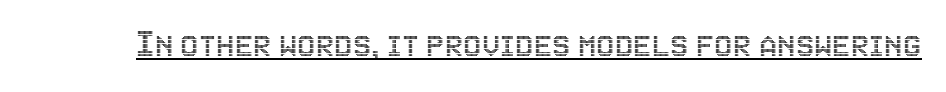
Q: Is the text italic (slanted)? A: No, it is upright.
Q: Is the text underlined? A: Yes.
Q: Is the spacing between letters normal or unusually wide? A: Normal.
Q: Width (condensed, normal, or wide)? A: Condensed.
Q: x-height? A: Large.
Q: Monospaced? A: No.
